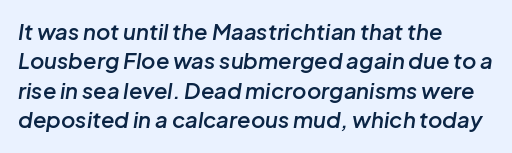
Q: Is the text bold? A: Semi-bold.
Q: Is the text italic (slanted)? A: Yes, it leans right by about 8 degrees.
Q: Is the text underlined? A: No.
Q: How is the paragraph aligned? A: Left-aligned.
Q: Is the spacing between letters normal or unusually wide? A: Normal.
Q: Is the spacing between lines tight, normal or loose? A: Normal.
